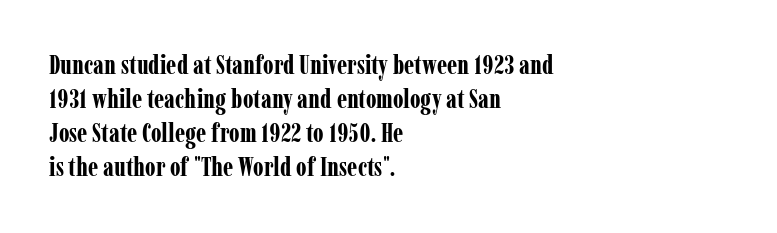
The image shows 26 px bold type, upright; set left-aligned, normal line spacing (1.31x), normal letter spacing, not underlined.
